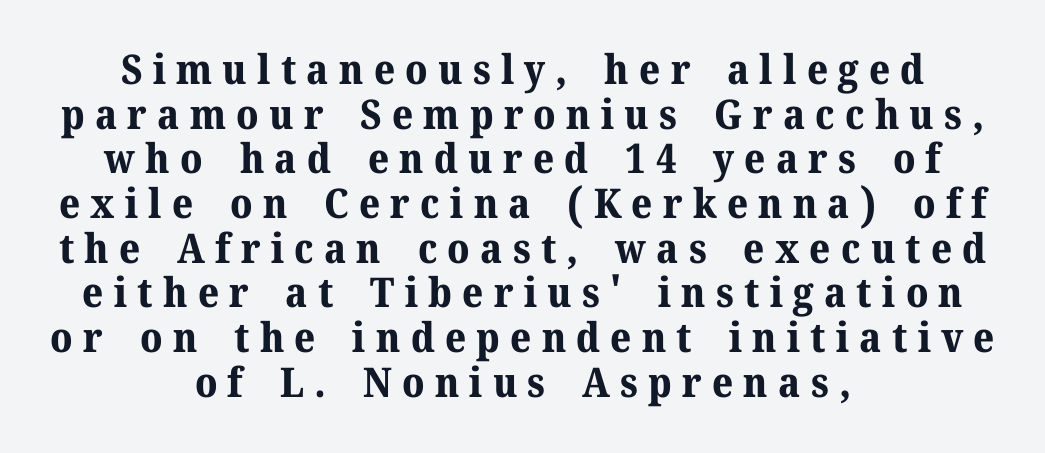
The image shows 41 px bold serif type, upright; set centered, tight line spacing (1.09x), unusually wide letter spacing (+0.25 em), not underlined; medium stroke contrast and a medium x-height.
